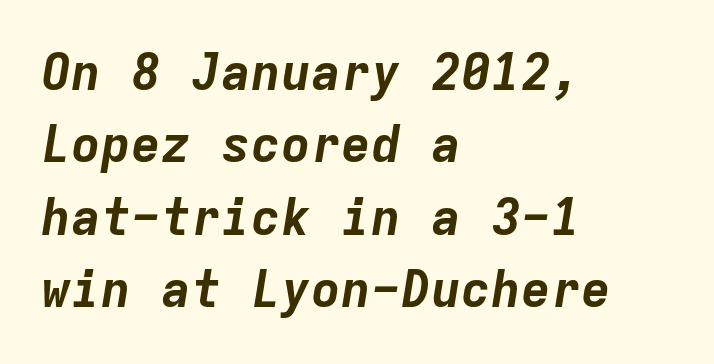
{"italic": "yes", "lean": "right", "slant_degrees": 9, "bold": "yes", "weight": "bold", "width": "normal", "stroke_contrast": "low", "x_height": "medium", "monospaced": "yes", "underline": "no", "align": "left", "line_spacing": "normal", "line_spacing_ratio": 1.45, "letter_spacing": "normal", "letter_spacing_em": 0.0, "glyph_px": 50}
